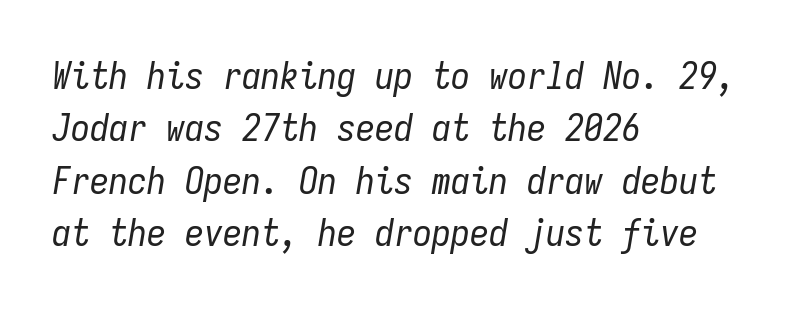
Q: Is the text bold? A: No.
Q: Is the text italic (slanted)? A: Yes, it leans right by about 9 degrees.
Q: Is the text underlined? A: No.
Q: How is the paragraph aligned? A: Left-aligned.
Q: Is the spacing between letters normal or unusually wide? A: Normal.
Q: Is the spacing between lines tight, normal or loose? A: Normal.
Q: Width (condensed, normal, or wide)? A: Condensed.
Q: Stroke contrast? A: Low.
Q: x-height? A: Medium.
Q: Monospaced? A: Yes.
